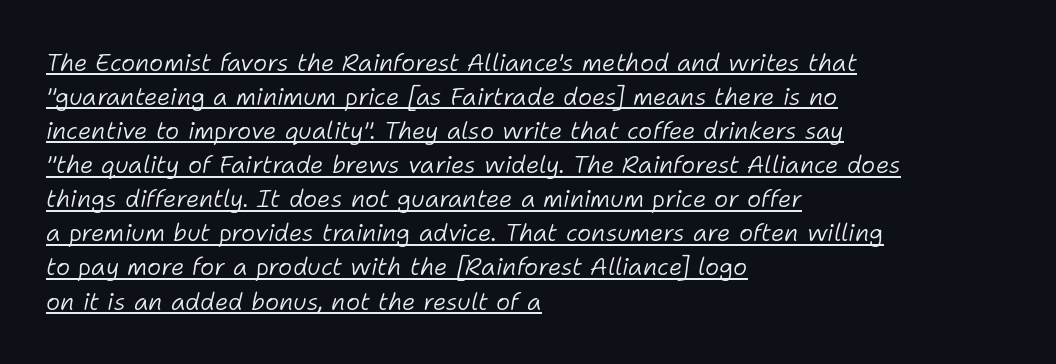
{"italic": "yes", "lean": "right", "slant_degrees": 11, "bold": "no", "underline": "yes", "align": "left", "line_spacing": "normal", "line_spacing_ratio": 1.42, "letter_spacing": "normal", "letter_spacing_em": 0.0, "glyph_px": 24}
